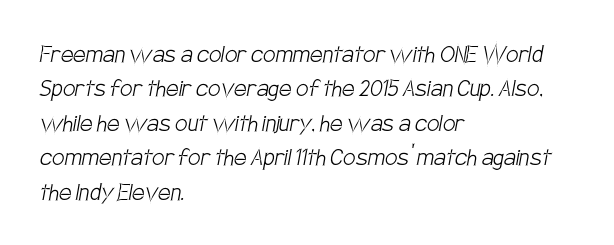
{"serif": "no", "bold": "no", "weight": "light", "width": "condensed", "stroke_contrast": "low", "x_height": "large", "monospaced": "no", "underline": "no", "align": "left", "line_spacing_ratio": 1.23, "letter_spacing": "normal", "letter_spacing_em": 0.0, "glyph_px": 28}
